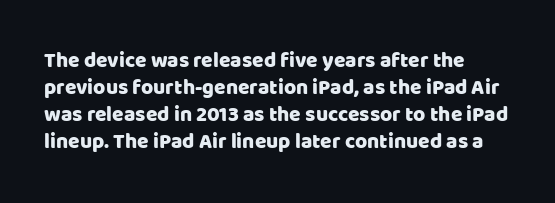
{"italic": "no", "underline": "no", "line_spacing": "normal", "line_spacing_ratio": 1.28, "letter_spacing": "normal", "letter_spacing_em": 0.0, "glyph_px": 21}
